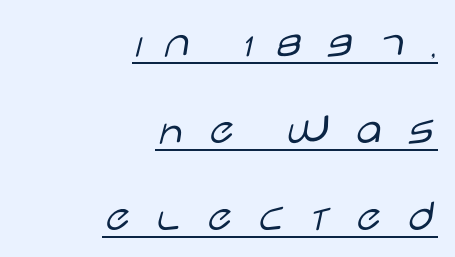
What decoration does the sample have? An underline. How are the letters spaced? Widely, with obvious added tracking. Layout note: lines flush right.
